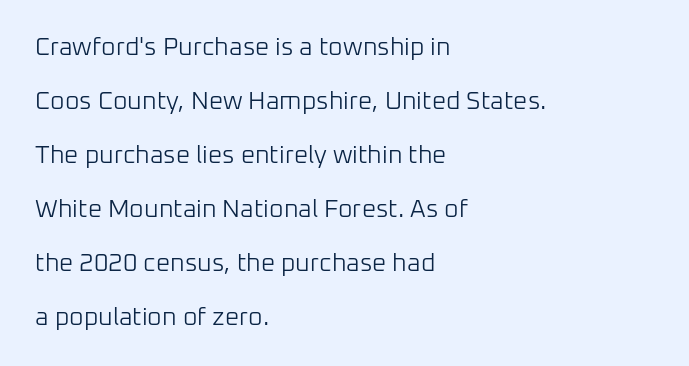
Only glyphs here, with clear space below each row. Does the lettering tilt? It doesn't — this is upright. The compositor pushed each line to the left boundary. Regarding leading, the lines here are spaced well apart. Summary of weight: not heavy and not bold. Is the letter spacing exaggerated? No — it looks like the ordinary default.
